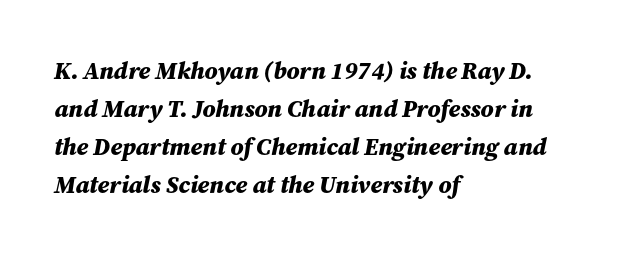
The image shows 24 px bold type, italic (leaning right); set left-aligned, normal line spacing (1.58x), normal letter spacing, not underlined.
